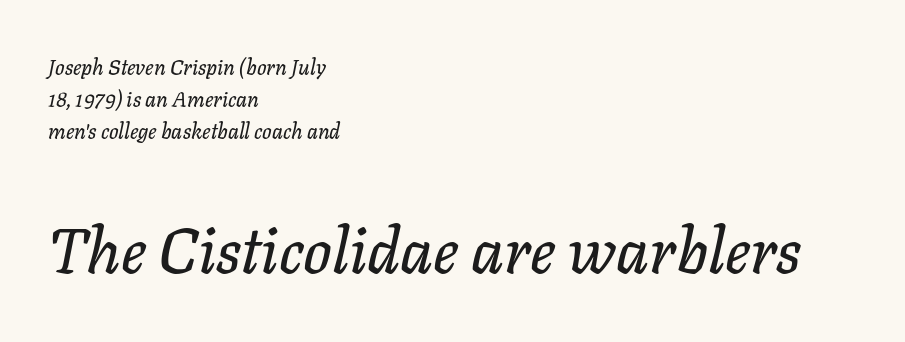
Which margin do the lines hug? The left one — the right edge is uneven. This sample uses plain, unmodified letter spacing. Summary of vertical rhythm: regular, with standard interline spacing. Two sizes are in play, and the larger belongs to the second block.
